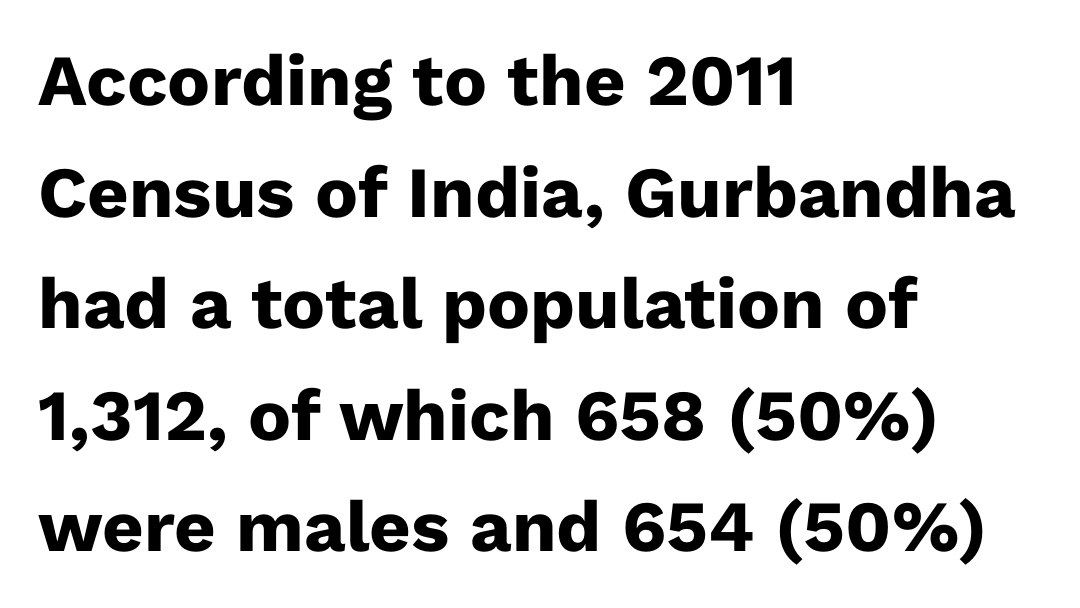
The image shows 72 px heavy sans-serif type, upright; set left-aligned, normal line spacing (1.55x), normal letter spacing, not underlined; low stroke contrast and a medium x-height.
